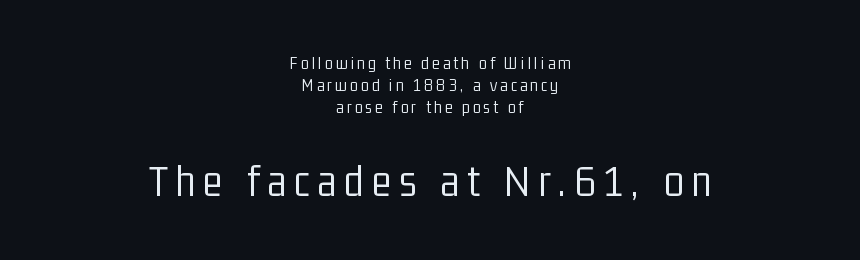
The image shows 46 px light, condensed sans-serif type, upright; set centered, line spacing 1.21x, not underlined; the second (bottom) block is 2.56x larger; low stroke contrast and a medium x-height.
